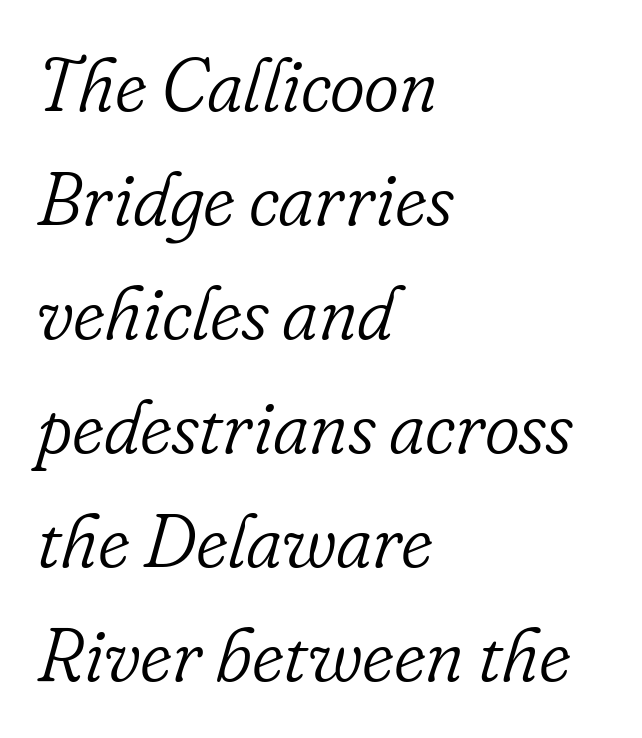
The image shows 75 px light serif type, italic (leaning right); set left-aligned, normal line spacing (1.52x), normal letter spacing, not underlined; low stroke contrast and a small x-height.
